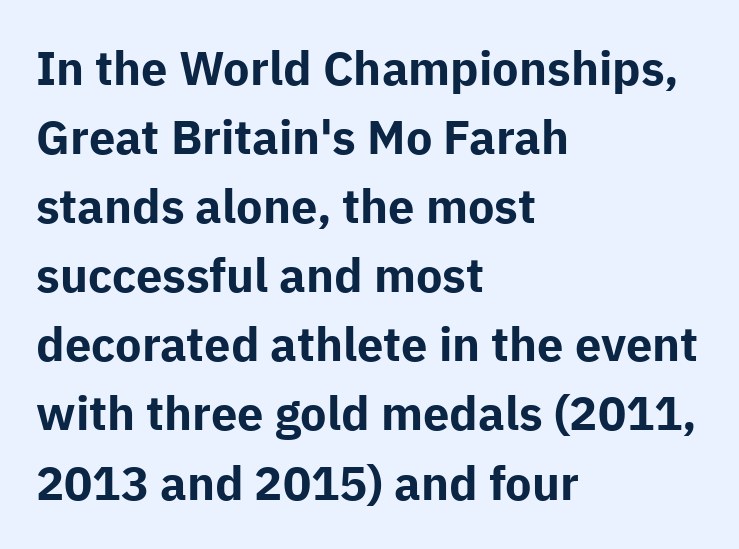
The image shows 47 px bold sans-serif type, upright; set left-aligned, normal line spacing (1.47x), normal letter spacing, not underlined; low stroke contrast and a medium x-height.
